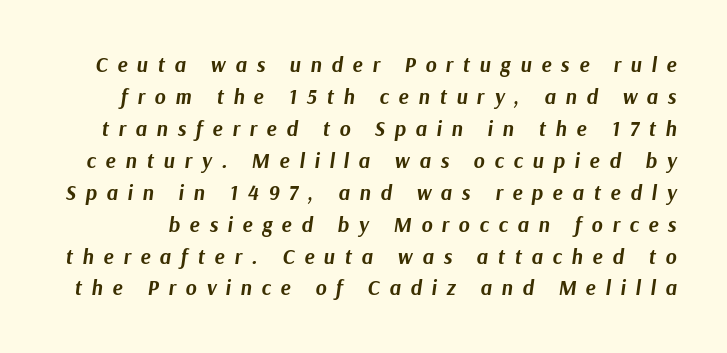
Underline: absent. This rendering widens character spacing well past its baseline value. Baseline-to-baseline distance is the conventional proportion of letter height. Designer's note — italics engaged. These words are printed bold, with thick strokes throughout.
